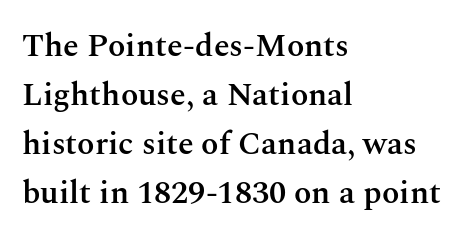
The image shows 32 px semibold serif type, upright; set left-aligned, normal line spacing (1.53x), normal letter spacing, not underlined; medium stroke contrast and a medium x-height.
